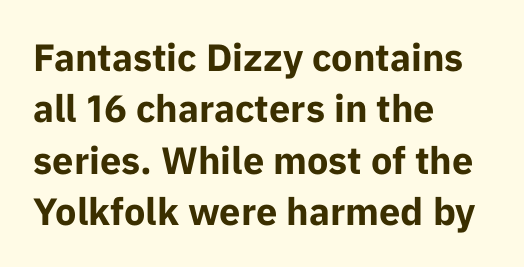
{"serif": "no", "italic": "no", "bold": "yes", "weight": "bold", "width": "normal", "stroke_contrast": "low", "x_height": "medium", "monospaced": "no", "underline": "no", "align": "left", "line_spacing": "normal", "line_spacing_ratio": 1.35, "letter_spacing": "normal", "letter_spacing_em": 0.0, "glyph_px": 38}
